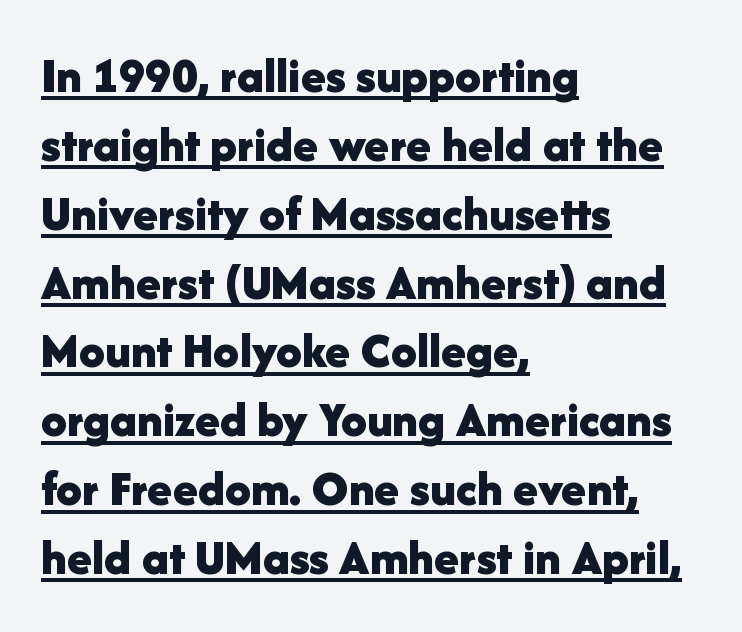
Q: Is the text bold? A: Yes.
Q: Is the text italic (slanted)? A: No, it is upright.
Q: Is the typeface a serif or a sans-serif typeface? A: Sans-serif.
Q: Is the text underlined? A: Yes.
Q: How is the paragraph aligned? A: Left-aligned.
Q: Is the spacing between letters normal or unusually wide? A: Normal.
Q: Is the spacing between lines tight, normal or loose? A: Normal.
Q: Width (condensed, normal, or wide)? A: Normal.
Q: Stroke contrast? A: Low.
Q: x-height? A: Medium.
Q: Monospaced? A: No.
